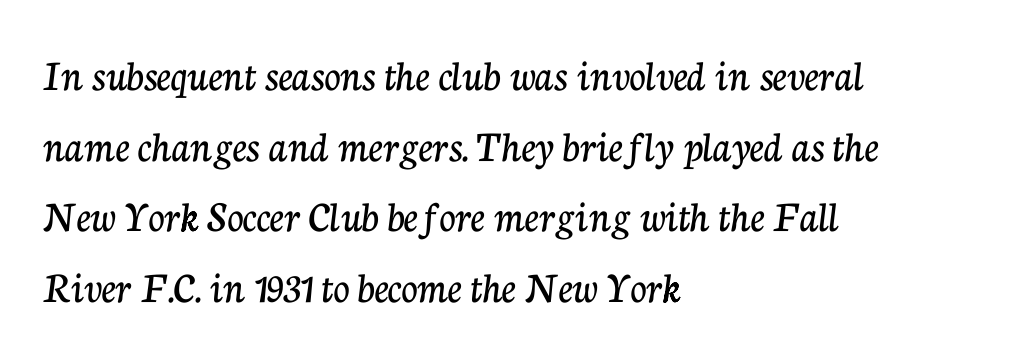
Q: Is the text italic (slanted)? A: Yes.
Q: Is the typeface a serif or a sans-serif typeface? A: Serif.
Q: Is the text underlined? A: No.
Q: How is the paragraph aligned? A: Left-aligned.
Q: Is the spacing between letters normal or unusually wide? A: Normal.
Q: Is the spacing between lines tight, normal or loose? A: Normal.
Q: Width (condensed, normal, or wide)? A: Normal.
Q: Stroke contrast? A: Low.
Q: x-height? A: Medium.
Q: Monospaced? A: No.
